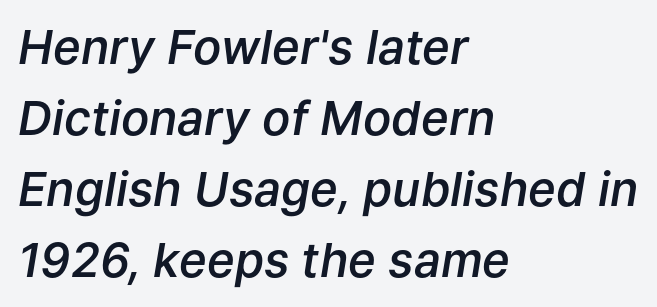
Q: Is the text bold? A: Semi-bold.
Q: Is the text italic (slanted)? A: Yes, it leans right by about 9 degrees.
Q: Is the text underlined? A: No.
Q: How is the paragraph aligned? A: Left-aligned.
Q: Is the spacing between letters normal or unusually wide? A: Normal.
Q: Is the spacing between lines tight, normal or loose? A: Normal.
Q: Width (condensed, normal, or wide)? A: Normal.
Q: Stroke contrast? A: Low.
Q: x-height? A: Medium.
Q: Monospaced? A: No.
